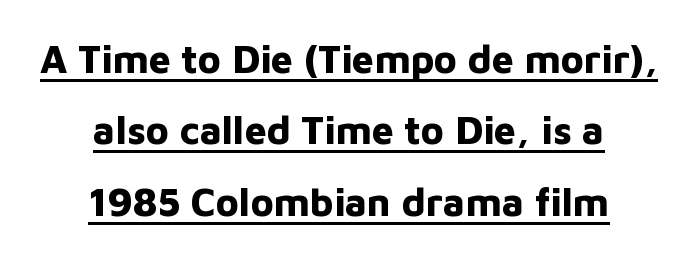
The image shows 39 px bold sans-serif type, upright; set centered, line spacing 1.83x, normal letter spacing, underlined; low stroke contrast and a medium x-height.
